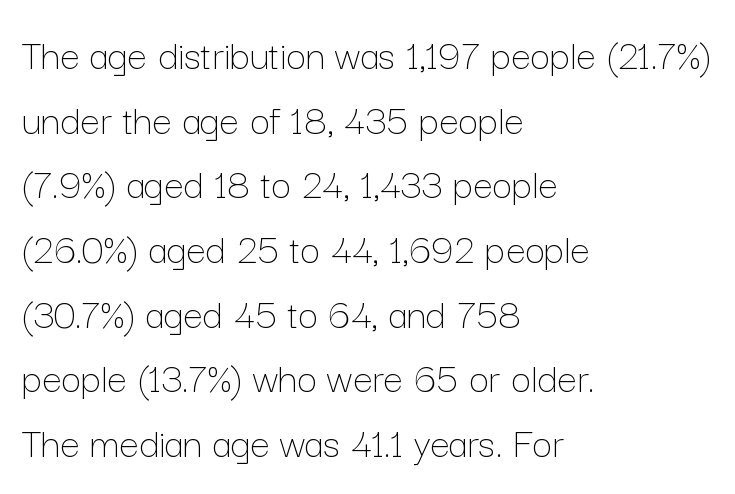
Q: Is the text bold? A: No.
Q: Is the text italic (slanted)? A: No, it is upright.
Q: Is the text underlined? A: No.
Q: How is the paragraph aligned? A: Left-aligned.
Q: Is the spacing between letters normal or unusually wide? A: Normal.
Q: Is the spacing between lines tight, normal or loose? A: Normal.
Q: Width (condensed, normal, or wide)? A: Normal.
Q: Stroke contrast? A: Low.
Q: x-height? A: Medium.
Q: Monospaced? A: No.
